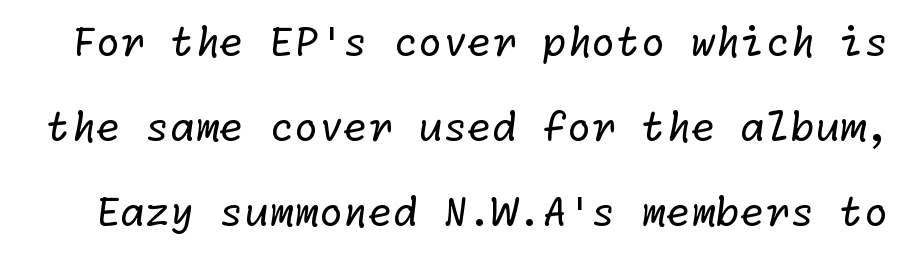
The image shows 40 px regular-weight sans-serif type; set loose line spacing (2.13x), normal letter spacing, not underlined; low stroke contrast and a medium x-height.
